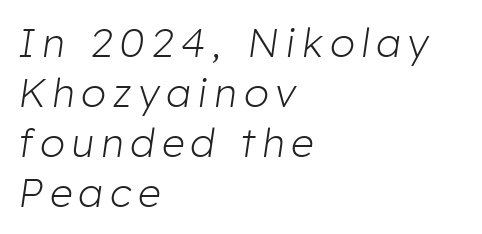
Stroke thickness stays within the range of a standard reading face or lighter. A typesetter would call this proportional, since set widths differ per character. Whoever set this chose a conventional vertical rhythm. An italicized treatment has been applied to the whole sample. The space directly below the letters is spotless. The setting favours the left margin, as ordinary paragraphs usually do.
